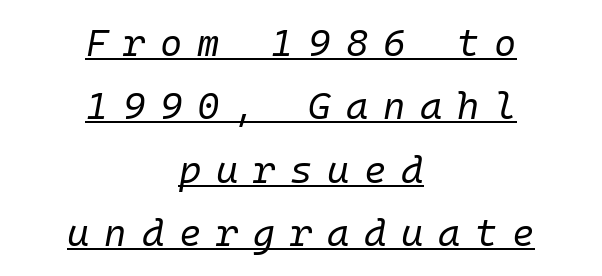
{"italic": "yes", "lean": "right", "slant_degrees": 10, "bold": "no", "weight": "regular", "width": "normal", "stroke_contrast": "low", "x_height": "medium", "monospaced": "yes", "underline": "yes", "align": "center", "line_spacing": "normal", "line_spacing_ratio": 1.67, "letter_spacing": "wide", "letter_spacing_em": 0.39, "glyph_px": 38}
